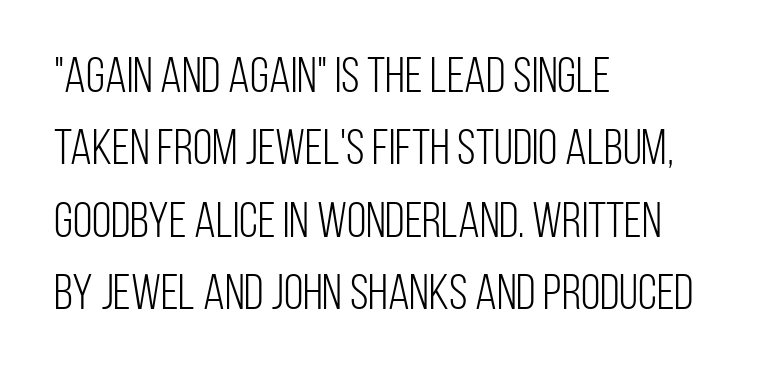
{"serif": "no", "italic": "no", "bold": "no", "weight": "light", "width": "condensed", "stroke_contrast": "low", "x_height": "large", "monospaced": "no", "underline": "no", "align": "left", "line_spacing": "normal", "line_spacing_ratio": 1.45, "letter_spacing": "normal", "letter_spacing_em": 0.0, "glyph_px": 50}
